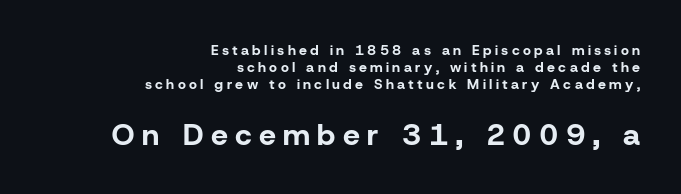
The image shows 30 px bold sans-serif type, upright; set right-aligned, line spacing 1.21x, unusually wide letter spacing (+0.24 em), not underlined; the second (bottom) block is 2.14x larger; low stroke contrast and a medium x-height.
